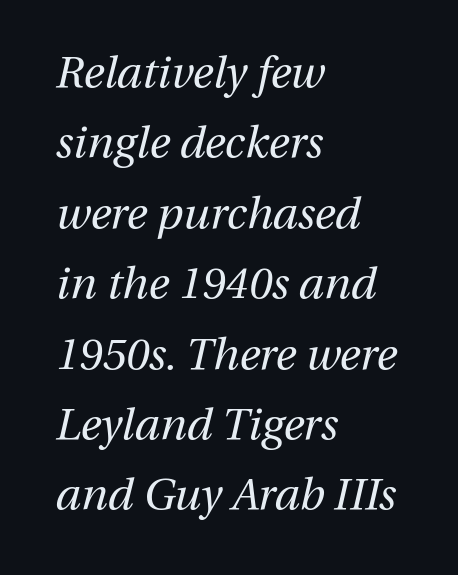
The image shows 44 px regular-weight type, italic (leaning right); set left-aligned, normal line spacing (1.6x), normal letter spacing, not underlined; medium stroke contrast and a medium x-height.
